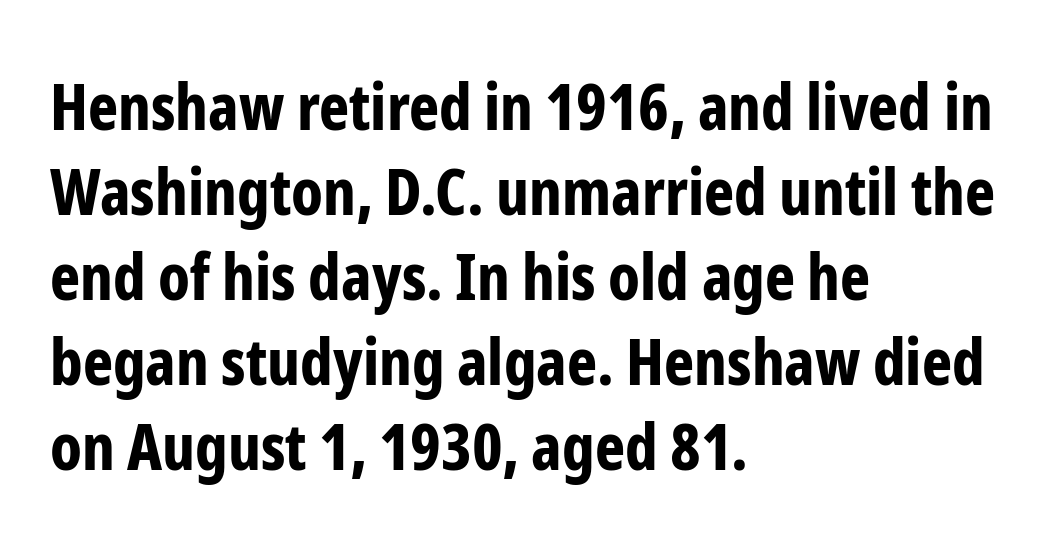
The image shows 64 px bold, condensed sans-serif type, upright; set left-aligned, normal line spacing (1.33x), normal letter spacing, not underlined; low stroke contrast and a medium x-height.
